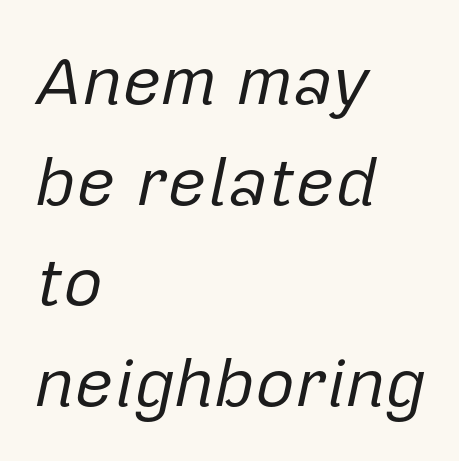
Does the leading feel generous? No, just average. Casual observation: everything's shoved over to the left. Inter-character spacing is left at the font's built-in metrics. Has an underline been added? It has not.
